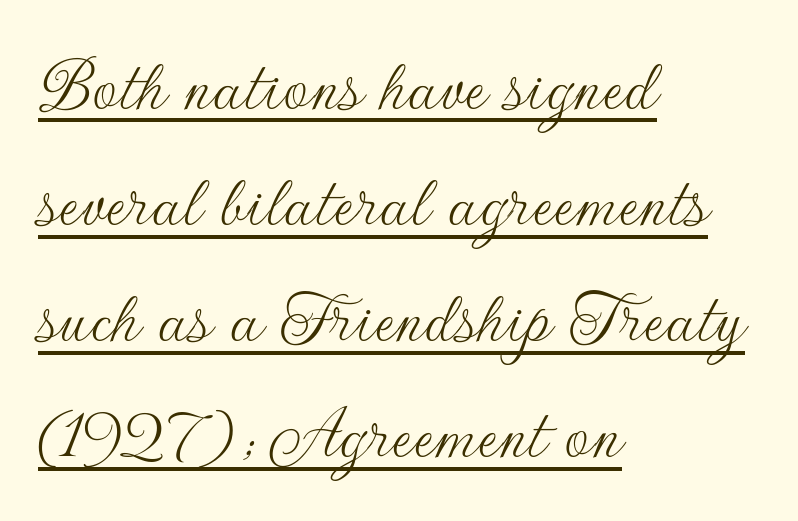
The image shows 79 px thin sans-serif type; set left-aligned, normal line spacing (1.47x), normal letter spacing, underlined; low stroke contrast and a small x-height.
